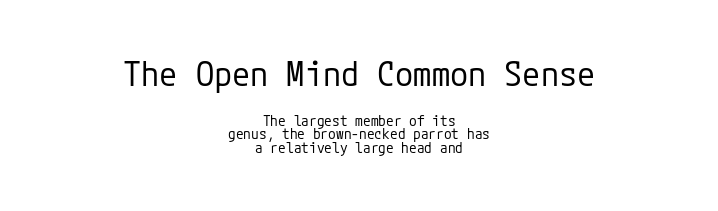
Q: Is the text bold? A: No.
Q: Is the text italic (slanted)? A: No, it is upright.
Q: Is the typeface a serif or a sans-serif typeface? A: Sans-serif.
Q: Is the text underlined? A: No.
Q: How is the paragraph aligned? A: Centered.
Q: Is the spacing between letters normal or unusually wide? A: Normal.
Q: Is the spacing between lines tight, normal or loose? A: Tight.
Q: Which block of text is set in a larger size, the first (top) or the second (bottom)? A: The first (top) one.
Q: Width (condensed, normal, or wide)? A: Normal.
Q: Stroke contrast? A: Low.
Q: x-height? A: Medium.
